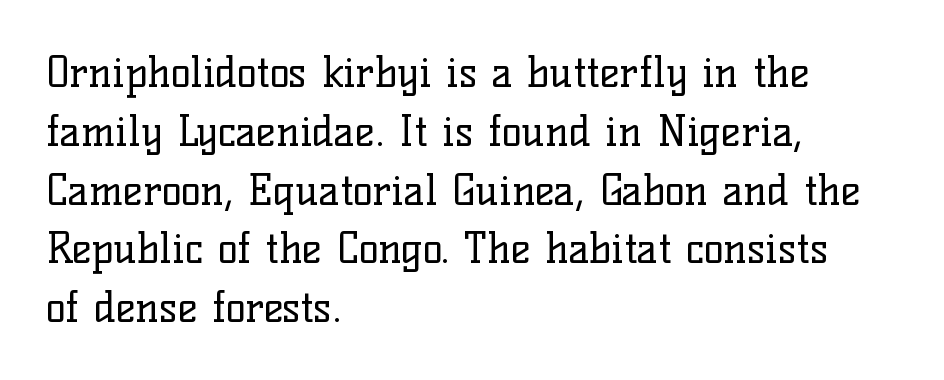
The image shows 42 px regular-weight serif type, upright; set left-aligned, normal line spacing (1.4x), normal letter spacing, not underlined; low stroke contrast and a medium x-height.
